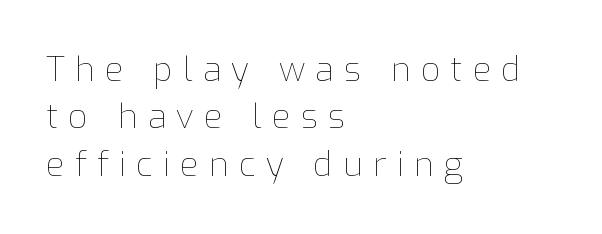
{"italic": "no", "bold": "no", "weight": "thin", "width": "normal", "stroke_contrast": "low", "x_height": "medium", "monospaced": "no", "underline": "no", "align": "left", "line_spacing": "normal", "line_spacing_ratio": 1.39, "letter_spacing": "wide", "letter_spacing_em": 0.3, "glyph_px": 34}
